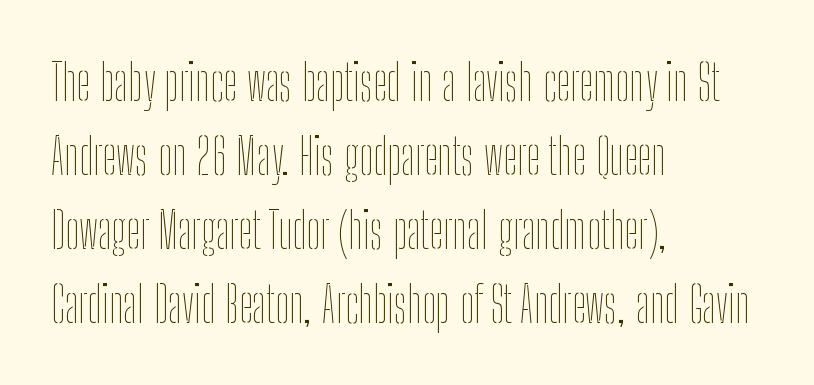
{"italic": "no", "bold": "no", "weight": "thin", "width": "condensed", "stroke_contrast": "low", "x_height": "medium", "monospaced": "no", "underline": "no", "align": "left", "line_spacing": "normal", "line_spacing_ratio": 1.48, "letter_spacing": "normal", "letter_spacing_em": 0.0, "glyph_px": 50}
